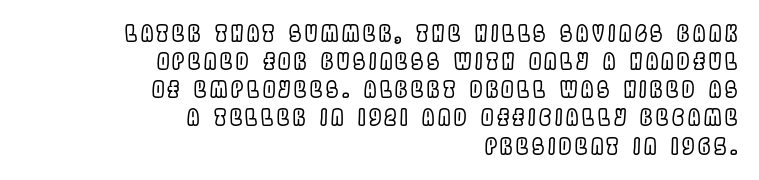
The image shows 22 px text type, upright; set right-aligned, normal line spacing (1.28x), not underlined.
